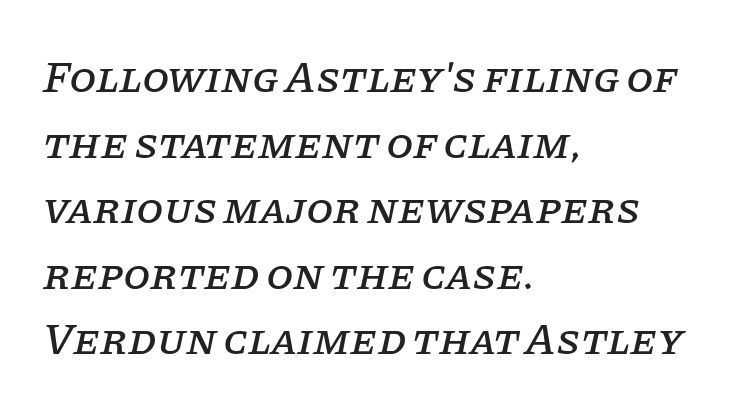
Only glyphs here, with clear space below each row. The passage shown stacks its lines at a standard gap. Note: serifs present on the glyphs. The passage shown has conventional tracking throughout. The text carries the slant typical of an italic or oblique font.
